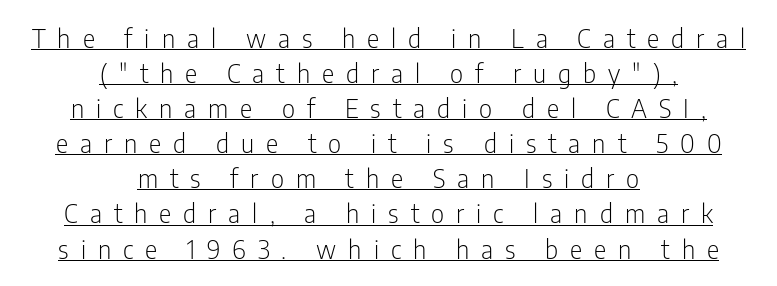
Q: Is the text bold? A: No.
Q: Is the text italic (slanted)? A: No, it is upright.
Q: Is the text underlined? A: Yes.
Q: How is the paragraph aligned? A: Centered.
Q: Is the spacing between letters normal or unusually wide? A: Unusually wide.
Q: Is the spacing between lines tight, normal or loose? A: Normal.
